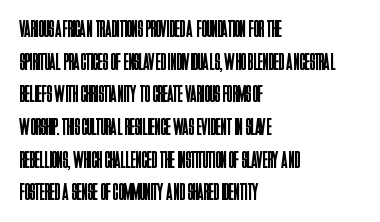
Q: Is the text bold? A: No.
Q: Is the text italic (slanted)? A: No, it is upright.
Q: Is the text underlined? A: No.
Q: How is the paragraph aligned? A: Left-aligned.
Q: Is the spacing between letters normal or unusually wide? A: Normal.
Q: Is the spacing between lines tight, normal or loose? A: Normal.
